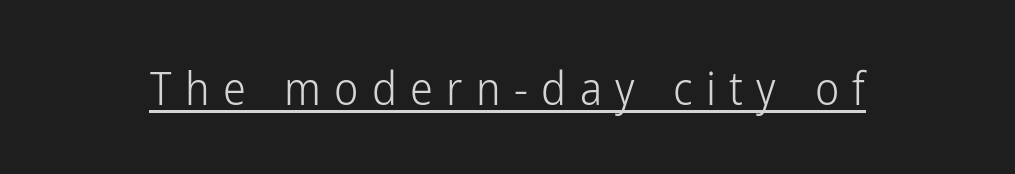
{"serif": "no", "italic": "no", "bold": "no", "weight": "light", "width": "condensed", "stroke_contrast": "low", "x_height": "medium", "monospaced": "no", "underline": "yes", "letter_spacing": "wide", "letter_spacing_em": 0.29, "glyph_px": 46}
